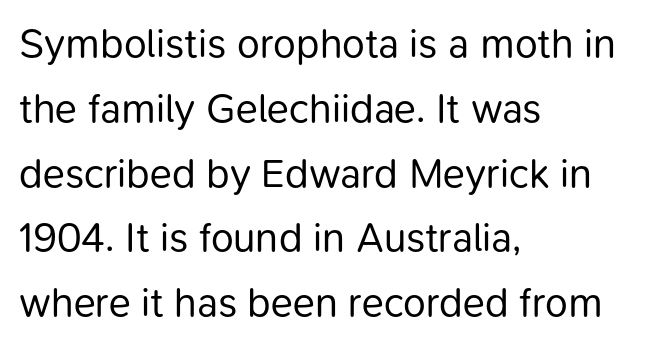
The specimen reads as upright at a glance. The passage shown is not underscored anywhere. Looks like regular typesetting: each glyph gets only the width it needs. The characters display no serif detailing; their extremities are plain.
